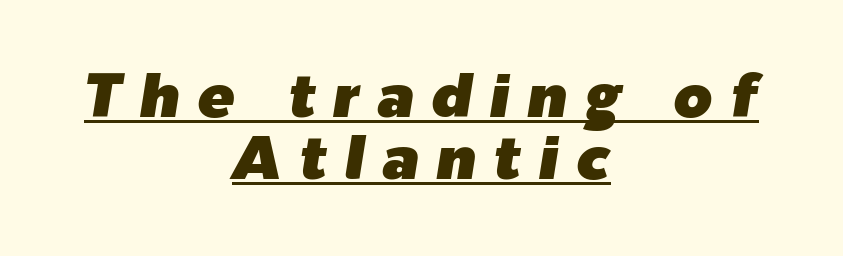
Q: Is the text italic (slanted)? A: Yes, it leans right by about 9 degrees.
Q: Is the text underlined? A: Yes.
Q: How is the paragraph aligned? A: Centered.
Q: Is the spacing between letters normal or unusually wide? A: Unusually wide.
Q: Is the spacing between lines tight, normal or loose? A: Tight.
Q: Width (condensed, normal, or wide)? A: Normal.
Q: Stroke contrast? A: Low.
Q: x-height? A: Medium.
Q: Monospaced? A: No.
